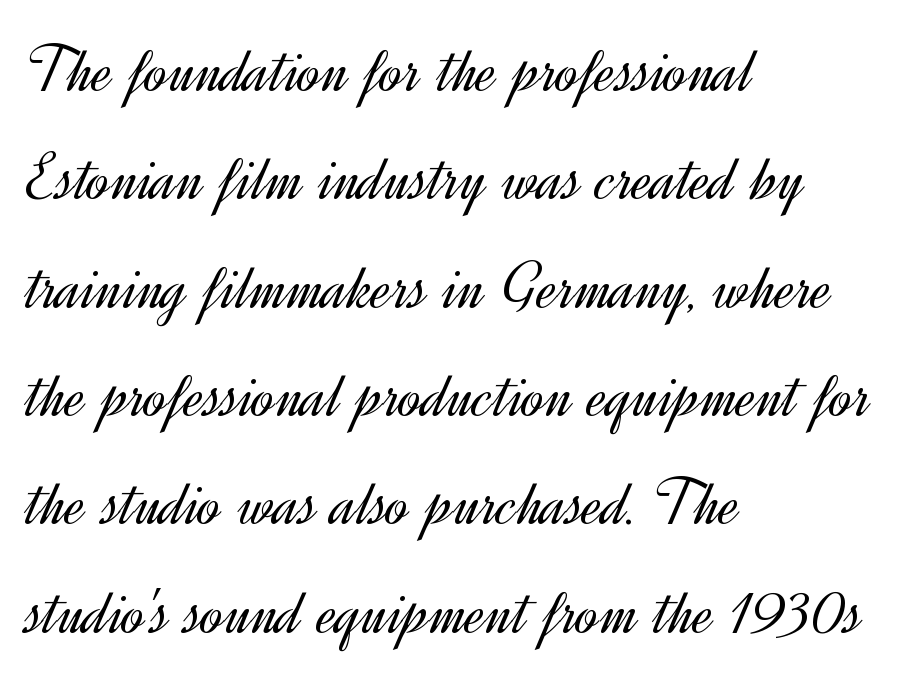
The image shows 69 px light sans-serif type; set left-aligned, normal line spacing (1.57x), normal letter spacing, not underlined; a small x-height.
